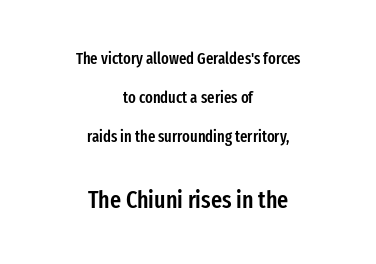
{"italic": "no", "bold": "semi", "underline": "no", "align": "center", "line_spacing": "loose", "line_spacing_ratio": 2.43, "letter_spacing": "normal", "letter_spacing_em": 0.0, "larger_block": "second", "size_ratio": 1.5, "glyph_px": 24}
